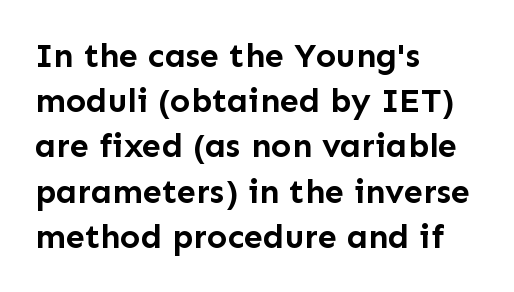
Underlining? Definitely not there. Posture: vertical. In terms of letterform style, serifs are entirely absent. In CSS terms this would be text-align: left.
